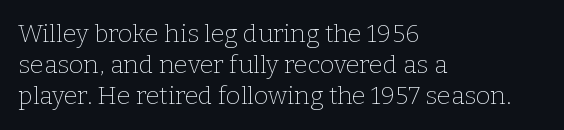
Q: Is the text bold? A: No.
Q: Is the text italic (slanted)? A: No, it is upright.
Q: Is the text underlined? A: No.
Q: How is the paragraph aligned? A: Left-aligned.
Q: Is the spacing between letters normal or unusually wide? A: Normal.
Q: Is the spacing between lines tight, normal or loose? A: Normal.
